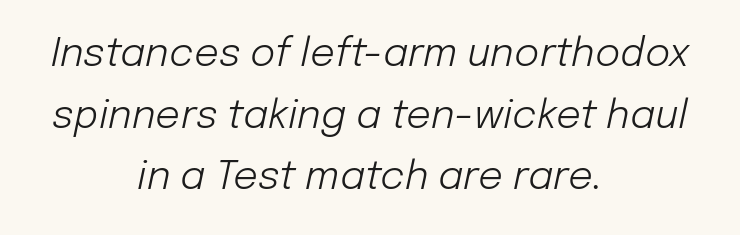
These lines stack symmetrically, like a column narrowing and widening about its center. Glance below the letters and you will spot only blank space. The cut favours lightness, reaching ordinary text weight at its darkest. The passage shown is typed in a proportional face where columns would drift.
